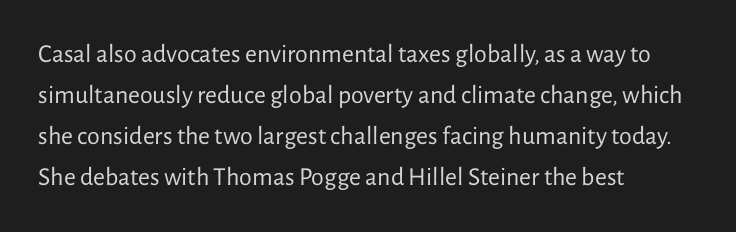
The words here are not underlined. Unbolded letterforms with no extra heft. Quick note: interline space is typical. These lines stack with their left ends in a neat column. Ordinary non-slanted type is in use. Here the glyphs are tracked normally, forming tight word shapes.
